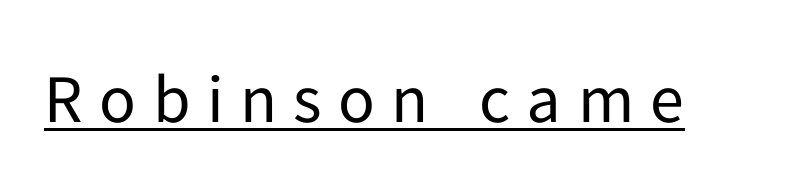
{"serif": "no", "italic": "no", "bold": "no", "weight": "regular", "width": "normal", "stroke_contrast": "low", "x_height": "medium", "monospaced": "no", "underline": "yes", "letter_spacing": "wide", "letter_spacing_em": 0.24, "glyph_px": 68}
